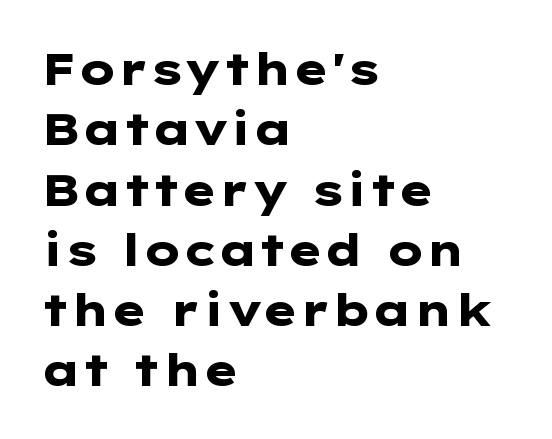
Line spacing here is normal. This rendering uses left alignment, leaving the right contour irregular. To sum up the face: it is a sans, with no serifs. Descender tails drop into unmarked territory.
